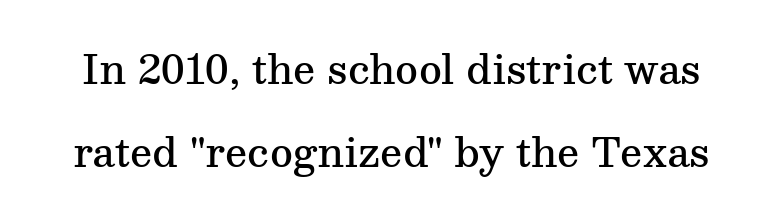
Q: Is the text bold? A: Semi-bold.
Q: Is the text italic (slanted)? A: No, it is upright.
Q: Is the typeface a serif or a sans-serif typeface? A: Serif.
Q: Is the text underlined? A: No.
Q: Is the spacing between letters normal or unusually wide? A: Normal.
Q: Is the spacing between lines tight, normal or loose? A: Loose.
Q: Width (condensed, normal, or wide)? A: Normal.
Q: Stroke contrast? A: Medium.
Q: x-height? A: Medium.
Q: Monospaced? A: No.
